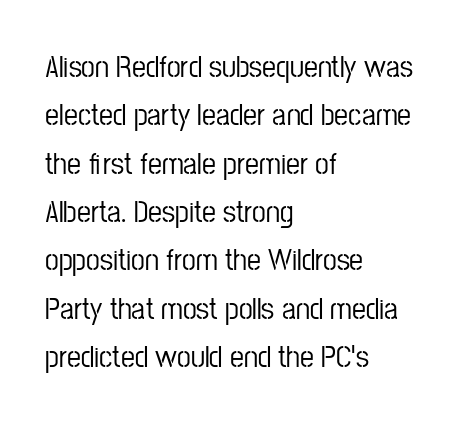
Q: Is the text italic (slanted)? A: No, it is upright.
Q: Is the typeface a serif or a sans-serif typeface? A: Sans-serif.
Q: Is the text underlined? A: No.
Q: How is the paragraph aligned? A: Left-aligned.
Q: Is the spacing between letters normal or unusually wide? A: Normal.
Q: Is the spacing between lines tight, normal or loose? A: Normal.
Q: Width (condensed, normal, or wide)? A: Condensed.
Q: Stroke contrast? A: Low.
Q: x-height? A: Medium.
Q: Monospaced? A: No.
